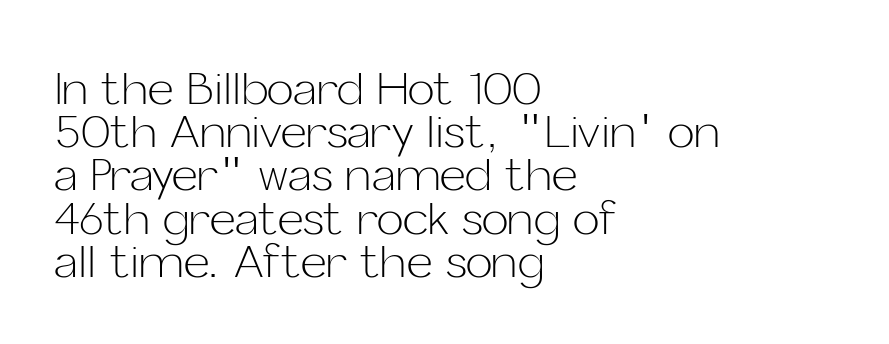
Q: Is the text bold? A: No.
Q: Is the text italic (slanted)? A: No, it is upright.
Q: Is the typeface a serif or a sans-serif typeface? A: Sans-serif.
Q: Is the text underlined? A: No.
Q: How is the paragraph aligned? A: Left-aligned.
Q: Is the spacing between letters normal or unusually wide? A: Normal.
Q: Is the spacing between lines tight, normal or loose? A: Tight.
Q: Width (condensed, normal, or wide)? A: Normal.
Q: Stroke contrast? A: Low.
Q: x-height? A: Medium.
Q: Monospaced? A: No.
